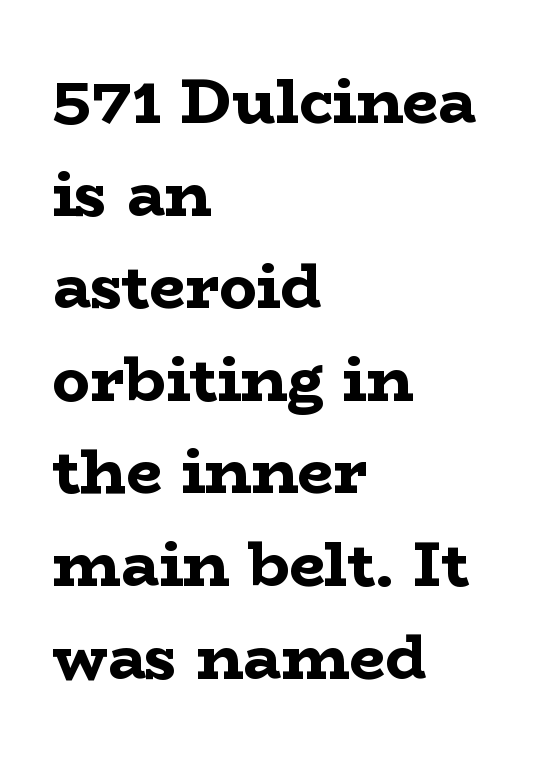
Here the designer chose a conventional face with non-uniform glyph widths. How would I describe the line gaps? Plain and ordinary. The strokes are fattened all the way to bold. Examine the stroke ends and you'll spot serifs.
